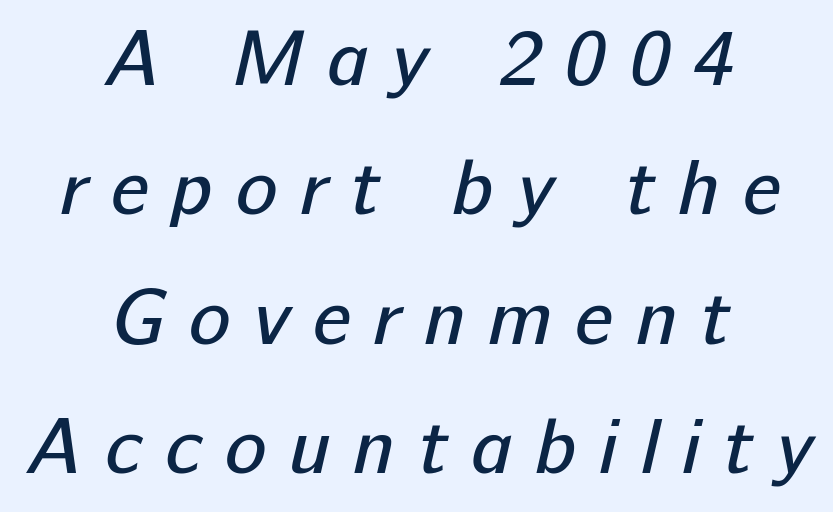
The image shows 78 px regular-weight sans-serif type; set centered, normal line spacing (1.66x), unusually wide letter spacing (+0.29 em), not underlined; low stroke contrast and a medium x-height.
